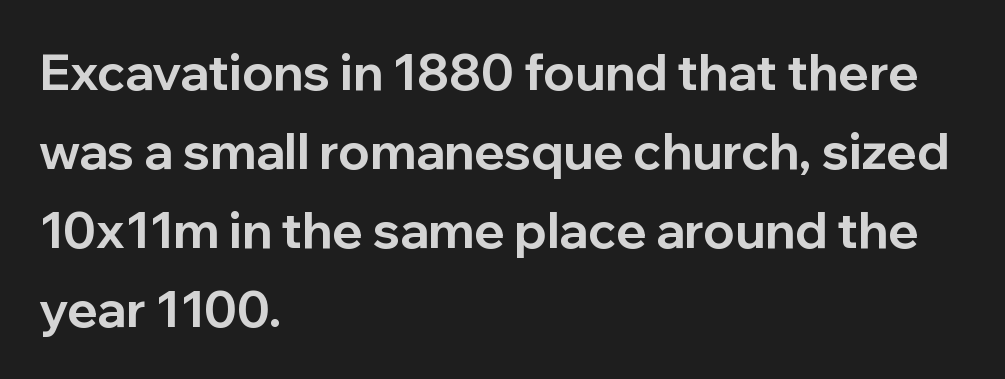
The image shows 50 px bold sans-serif type, upright; set left-aligned, normal line spacing (1.58x), normal letter spacing, not underlined; low stroke contrast and a medium x-height.
